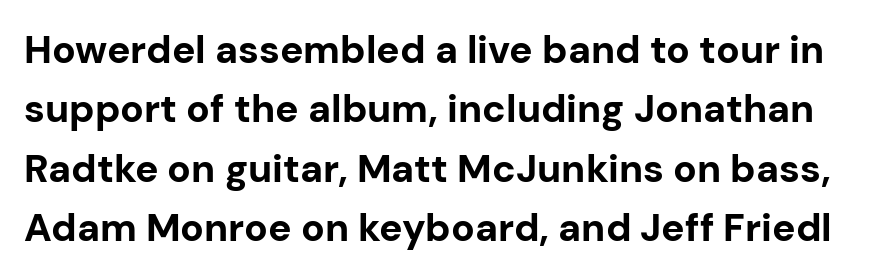
{"serif": "no", "italic": "no", "bold": "yes", "weight": "bold", "width": "normal", "stroke_contrast": "low", "x_height": "medium", "monospaced": "no", "underline": "no", "line_spacing": "normal", "line_spacing_ratio": 1.52, "letter_spacing": "normal", "letter_spacing_em": 0.0, "glyph_px": 39}
